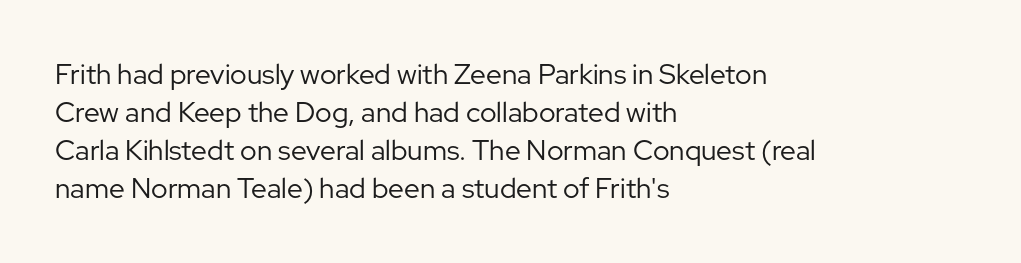
Q: Is the text bold? A: No.
Q: Is the text italic (slanted)? A: No, it is upright.
Q: Is the typeface a serif or a sans-serif typeface? A: Sans-serif.
Q: Is the text underlined? A: No.
Q: How is the paragraph aligned? A: Left-aligned.
Q: Is the spacing between letters normal or unusually wide? A: Normal.
Q: Is the spacing between lines tight, normal or loose? A: Normal.
Q: Width (condensed, normal, or wide)? A: Normal.
Q: Stroke contrast? A: Low.
Q: x-height? A: Medium.
Q: Monospaced? A: No.
